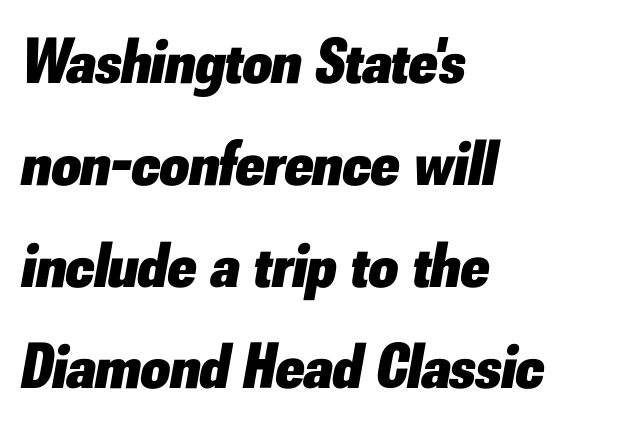
The image shows 64 px heavy type, italic (leaning right); set left-aligned, normal line spacing (1.59x), normal letter spacing, not underlined; low stroke contrast and a small x-height.
